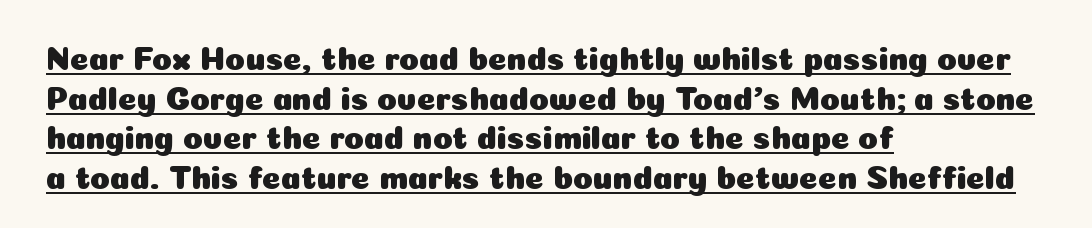
The image shows 32 px sans-serif type, upright; set left-aligned, line spacing 1.24x, normal letter spacing, underlined; low stroke contrast and a medium x-height.
